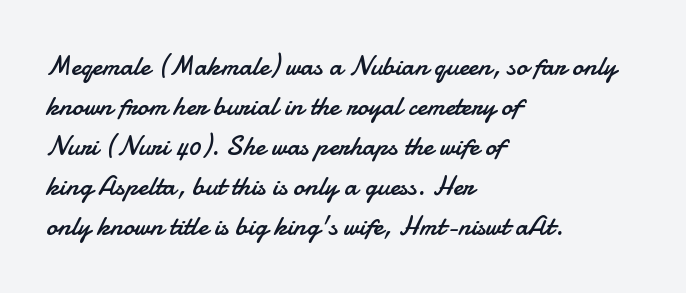
The image shows 28 px regular-weight sans-serif type; set left-aligned, normal line spacing (1.43x), normal letter spacing, not underlined; low stroke contrast and a small x-height.
